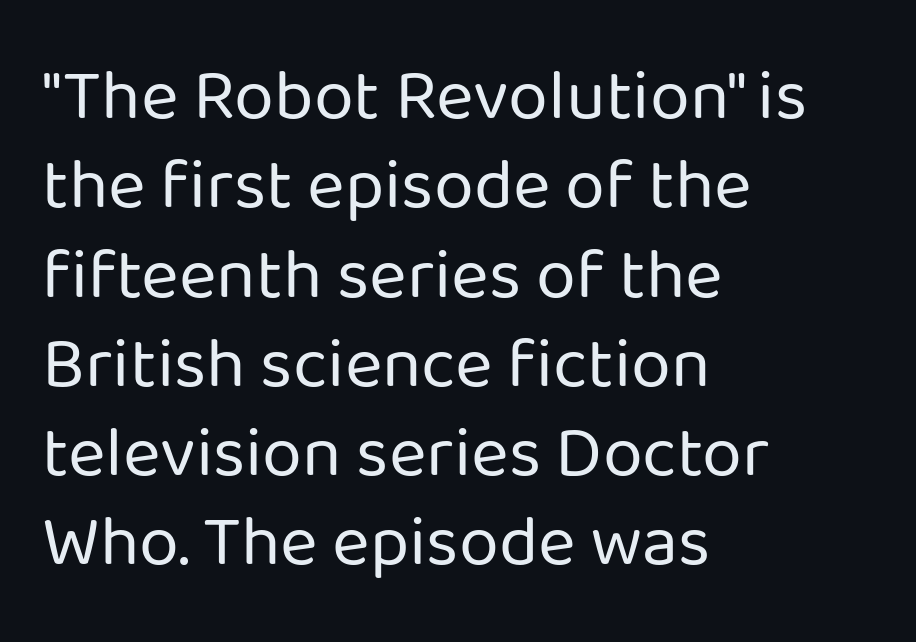
{"serif": "no", "italic": "no", "bold": "no", "weight": "regular", "width": "normal", "stroke_contrast": "low", "x_height": "medium", "monospaced": "no", "underline": "no", "align": "left", "line_spacing_ratio": 1.24, "letter_spacing": "normal", "letter_spacing_em": 0.0, "glyph_px": 72}
